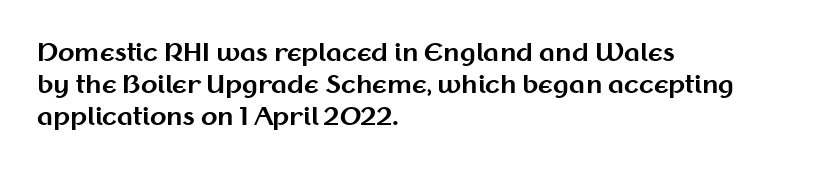
The image shows 24 px bold type, upright; set left-aligned, normal line spacing (1.34x), normal letter spacing, not underlined.
